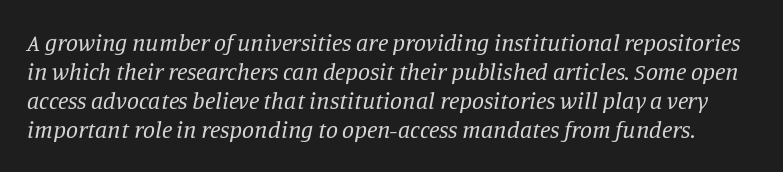
The font's italic variant was chosen for this text. The passage shown has conventional tracking throughout. Letters rest on an invisible, unmarked baseline. Vertical stems look standard width or narrower in stroke.
